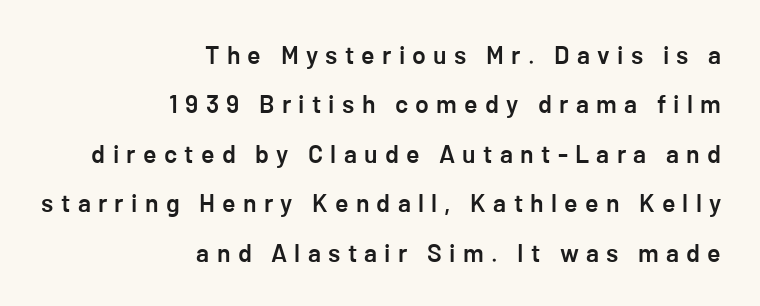
The image shows 25 px text type, upright; set right-aligned, loose line spacing (1.98x), unusually wide letter spacing (+0.29 em), not underlined.
